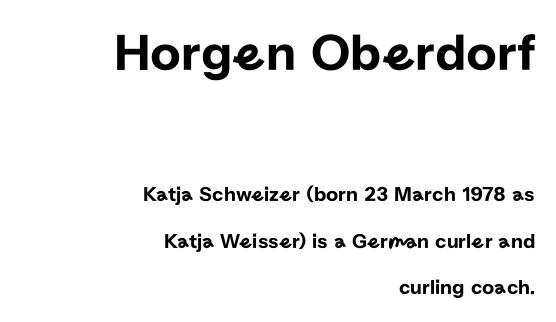
The image shows 53 px sans-serif type, upright; set right-aligned, loose line spacing (2.22x), normal letter spacing, not underlined; the first (top) block is 2.52x larger; low stroke contrast and a medium x-height.
